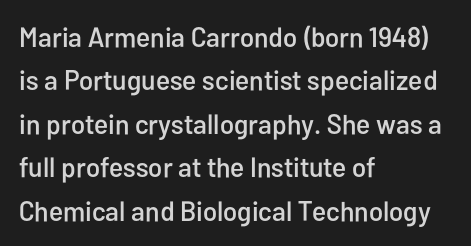
The image shows 28 px condensed sans-serif type, upright; set left-aligned, normal line spacing (1.55x), normal letter spacing, not underlined; low stroke contrast and a medium x-height.
